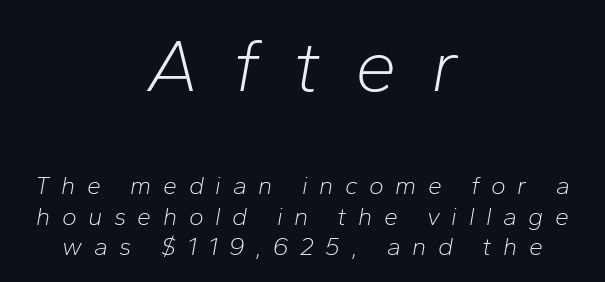
The rendering inserts visible extra space after every character. The whole block is typeset with a tilt. The paragraph has two soft edges and a firm central axis. Unbolded letterforms with no extra heft.
